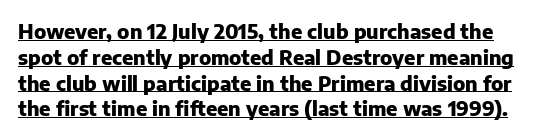
The image shows 20 px bold type, upright; set normal line spacing (1.29x), normal letter spacing, underlined.
